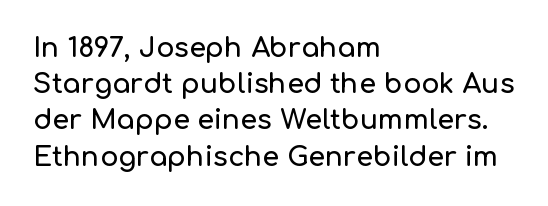
The image shows 27 px text type, upright; set left-aligned, normal line spacing (1.34x), normal letter spacing, not underlined.
